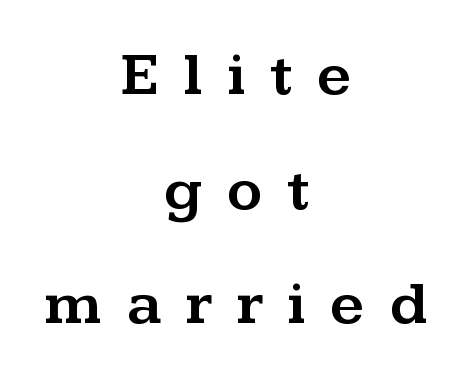
A bare baseline throughout the passage. This sample has the flowing, uneven cadence of proportional lettering. The gaps between neighbouring characters are conspicuously large. The whitespace from short lines is split evenly between both sides.
